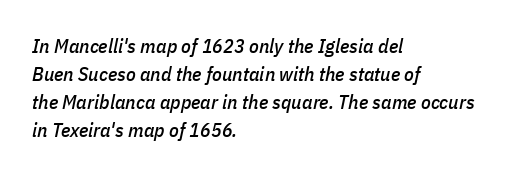
Q: Is the text italic (slanted)? A: Yes, it leans right by about 11 degrees.
Q: Is the text underlined? A: No.
Q: How is the paragraph aligned? A: Left-aligned.
Q: Is the spacing between letters normal or unusually wide? A: Normal.
Q: Is the spacing between lines tight, normal or loose? A: Normal.
